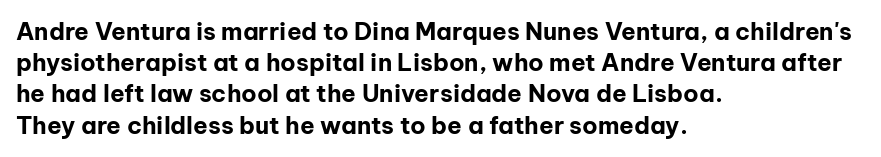
Every letter is thick-stroked: bold, no question. Line starts are locked; line ends wander. What's the leading like? Ordinary, nothing unusual. Glance below the letters and you will spot only blank space.
